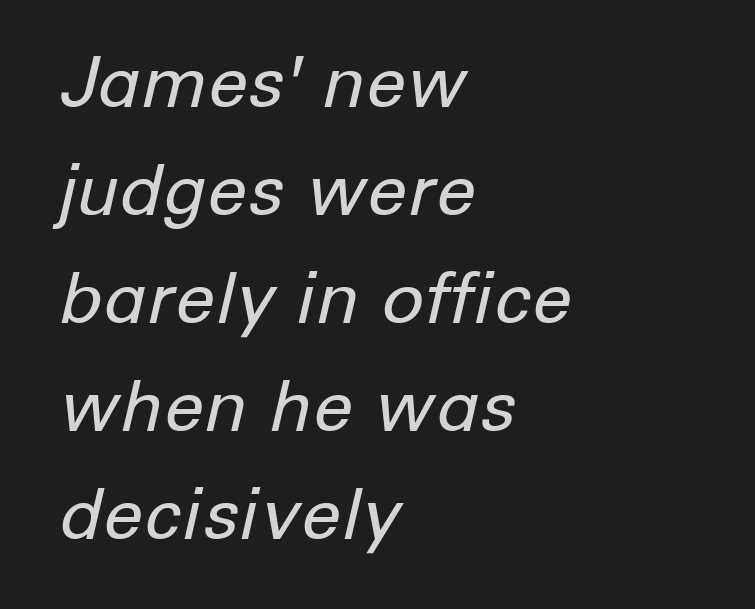
{"italic": "yes", "lean": "right", "slant_degrees": 12, "bold": "no", "weight": "regular", "width": "normal", "stroke_contrast": "low", "x_height": "medium", "monospaced": "no", "underline": "no", "align": "left", "line_spacing": "normal", "line_spacing_ratio": 1.52, "letter_spacing": "normal", "letter_spacing_em": 0.0, "glyph_px": 71}
